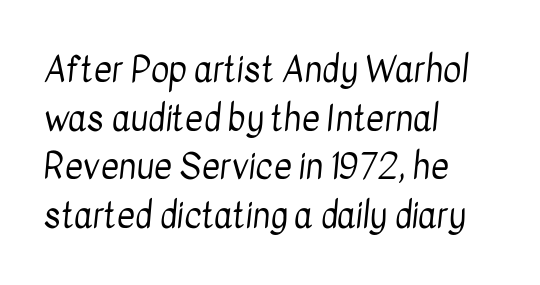
{"serif": "no", "bold": "no", "weight": "regular", "width": "condensed", "stroke_contrast": "low", "x_height": "medium", "monospaced": "no", "underline": "no", "align": "left", "line_spacing": "normal", "line_spacing_ratio": 1.39, "letter_spacing": "normal", "letter_spacing_em": 0.0, "glyph_px": 35}
